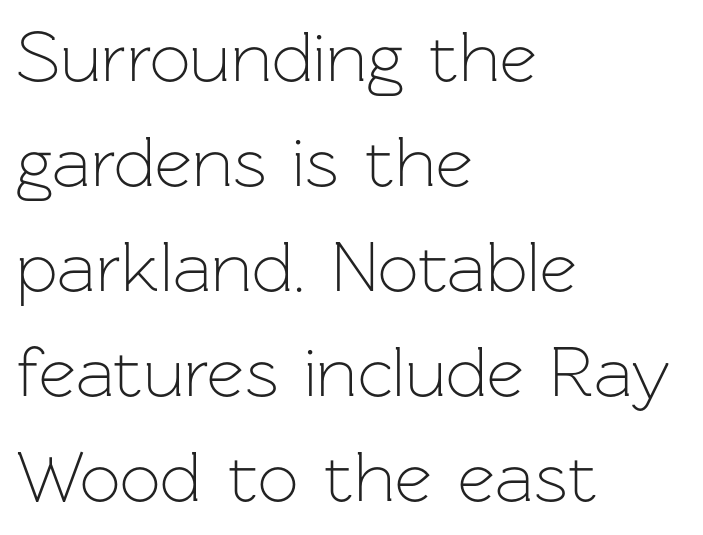
Q: Is the text bold? A: No.
Q: Is the text italic (slanted)? A: No, it is upright.
Q: Is the typeface a serif or a sans-serif typeface? A: Sans-serif.
Q: Is the text underlined? A: No.
Q: How is the paragraph aligned? A: Left-aligned.
Q: Is the spacing between letters normal or unusually wide? A: Normal.
Q: Is the spacing between lines tight, normal or loose? A: Normal.
Q: Width (condensed, normal, or wide)? A: Normal.
Q: Stroke contrast? A: Low.
Q: x-height? A: Medium.
Q: Monospaced? A: No.
